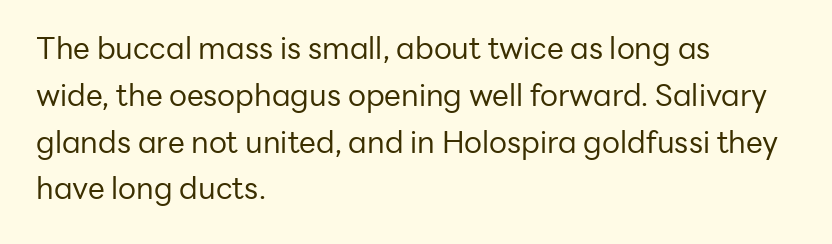
The image shows 30 px regular-weight sans-serif type, upright; set left-aligned, normal line spacing (1.56x), normal letter spacing, not underlined; low stroke contrast and a medium x-height.
